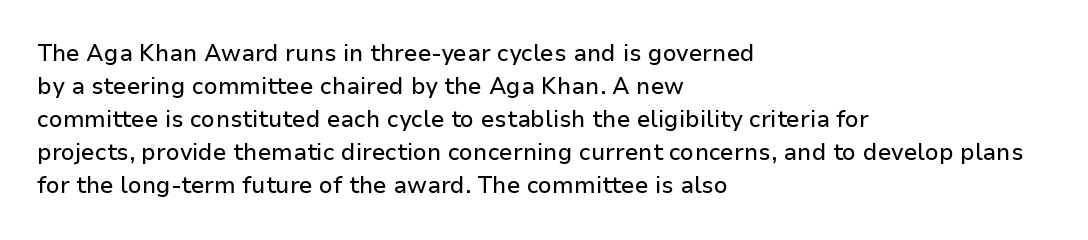
{"italic": "no", "underline": "no", "align": "left", "line_spacing": "normal", "line_spacing_ratio": 1.44, "letter_spacing": "normal", "letter_spacing_em": 0.0, "glyph_px": 23}
